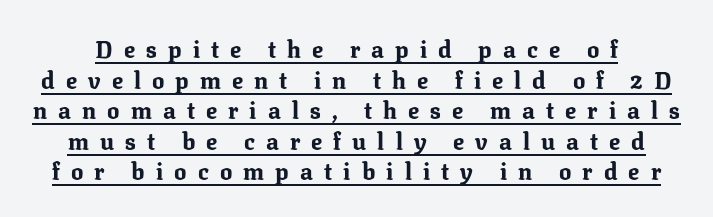
The image shows 23 px bold type, upright; set normal line spacing (1.33x), unusually wide letter spacing (+0.48 em), underlined.
